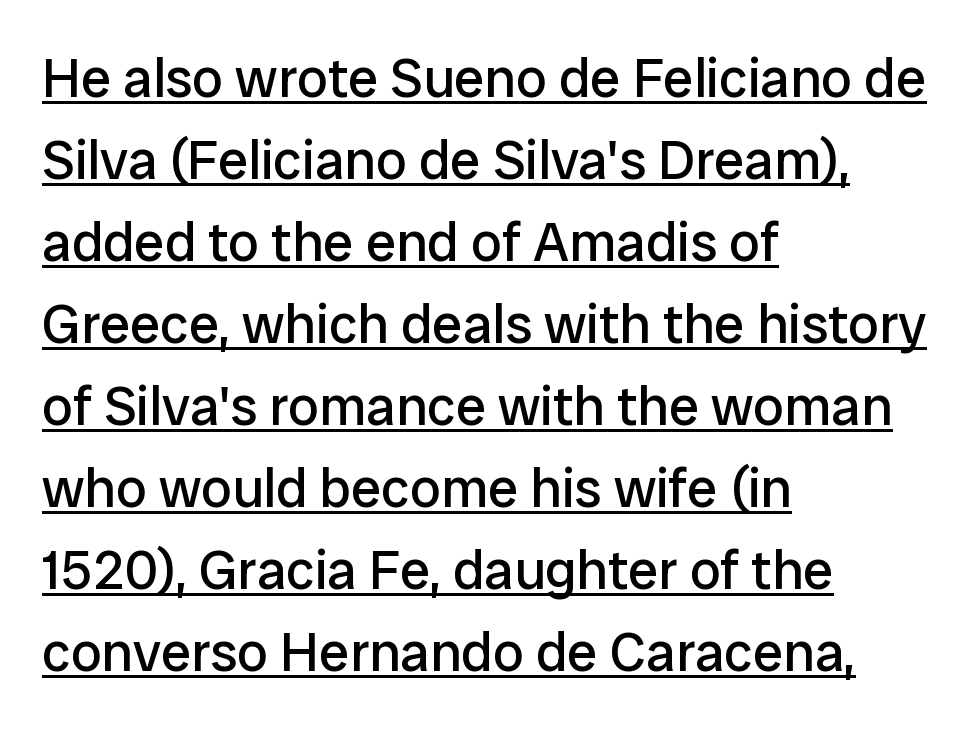
Q: Is the text bold? A: No.
Q: Is the text italic (slanted)? A: No, it is upright.
Q: Is the typeface a serif or a sans-serif typeface? A: Sans-serif.
Q: Is the text underlined? A: Yes.
Q: How is the paragraph aligned? A: Left-aligned.
Q: Is the spacing between letters normal or unusually wide? A: Normal.
Q: Is the spacing between lines tight, normal or loose? A: Normal.
Q: Width (condensed, normal, or wide)? A: Normal.
Q: Stroke contrast? A: Low.
Q: x-height? A: Medium.
Q: Monospaced? A: No.
